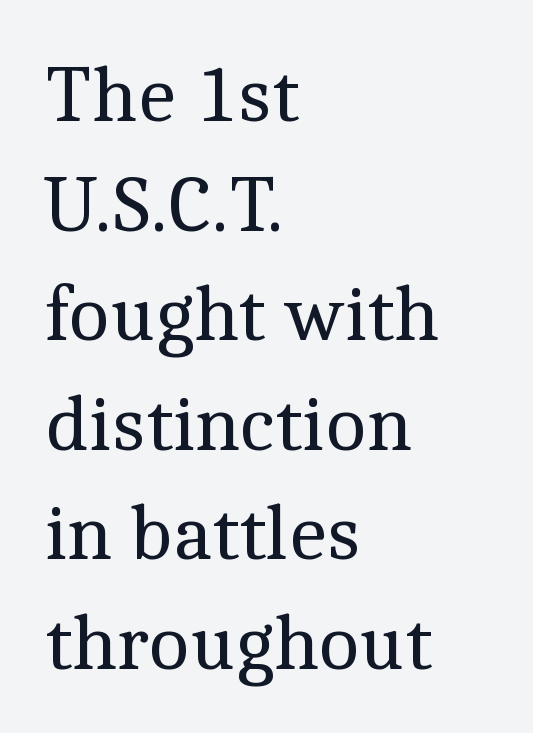
The image shows 80 px regular-weight serif type, upright; set left-aligned, normal line spacing (1.37x), normal letter spacing, not underlined; a medium x-height.
